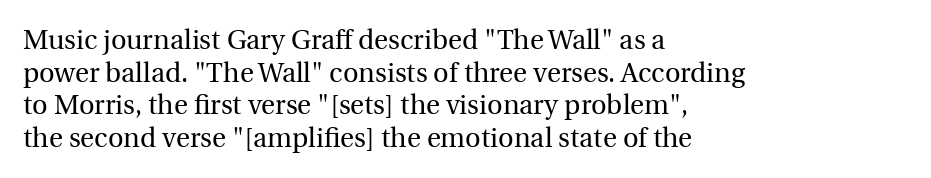
The image shows 27 px text type, upright; set left-aligned, line spacing 1.21x, normal letter spacing, not underlined.
